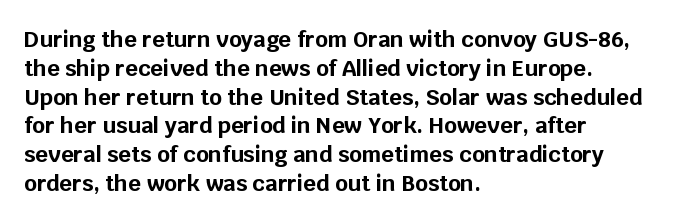
{"italic": "no", "bold": "yes", "underline": "no", "align": "left", "line_spacing": "normal", "line_spacing_ratio": 1.31, "letter_spacing": "normal", "letter_spacing_em": 0.0, "glyph_px": 22}
